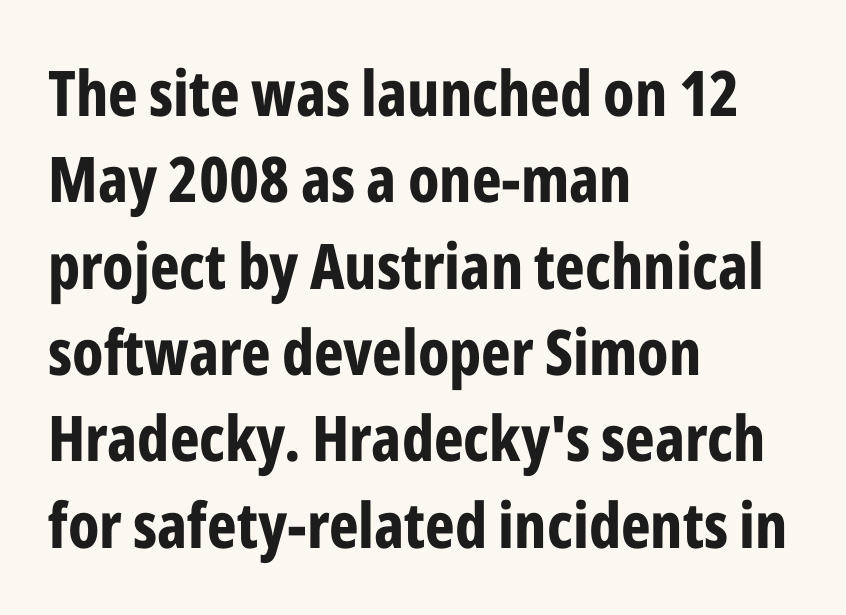
Q: Is the text bold? A: Yes.
Q: Is the text italic (slanted)? A: No, it is upright.
Q: Is the typeface a serif or a sans-serif typeface? A: Sans-serif.
Q: Is the text underlined? A: No.
Q: How is the paragraph aligned? A: Left-aligned.
Q: Is the spacing between letters normal or unusually wide? A: Normal.
Q: Is the spacing between lines tight, normal or loose? A: Normal.
Q: Width (condensed, normal, or wide)? A: Condensed.
Q: Stroke contrast? A: Low.
Q: x-height? A: Medium.
Q: Monospaced? A: No.
